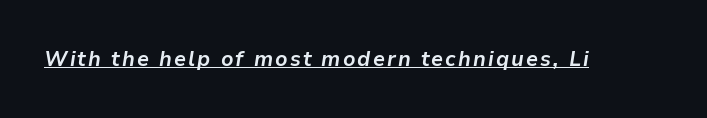
{"italic": "yes", "lean": "right", "slant_degrees": 9, "bold": "yes", "underline": "yes", "glyph_px": 21}
